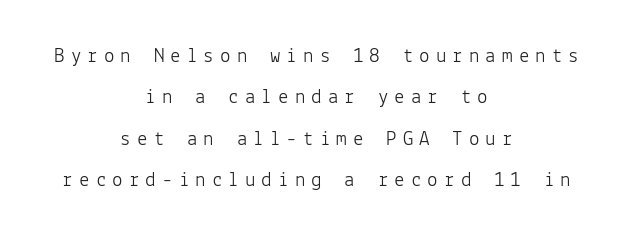
The image shows 21 px text type, upright; set centered, loose line spacing (1.97x), unusually wide letter spacing (+0.29 em), not underlined.
